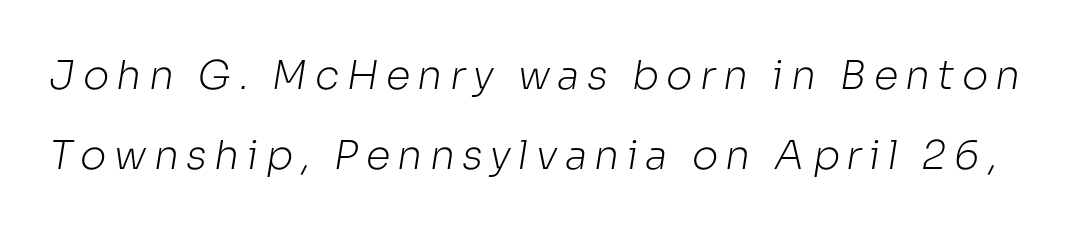
{"serif": "no", "bold": "no", "weight": "light", "width": "normal", "stroke_contrast": "low", "x_height": "medium", "monospaced": "no", "underline": "no", "line_spacing": "loose", "line_spacing_ratio": 1.99, "glyph_px": 40}
